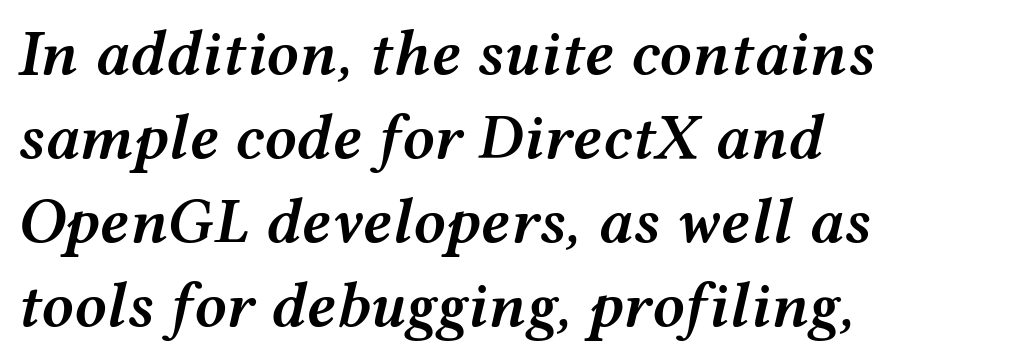
Q: Is the text bold? A: Semi-bold.
Q: Is the text italic (slanted)? A: Yes, it leans right by about 12 degrees.
Q: Is the text underlined? A: No.
Q: How is the paragraph aligned? A: Left-aligned.
Q: Is the spacing between letters normal or unusually wide? A: Normal.
Q: Is the spacing between lines tight, normal or loose? A: Normal.
Q: Width (condensed, normal, or wide)? A: Wide.
Q: Stroke contrast? A: Medium.
Q: x-height? A: Medium.
Q: Monospaced? A: No.
